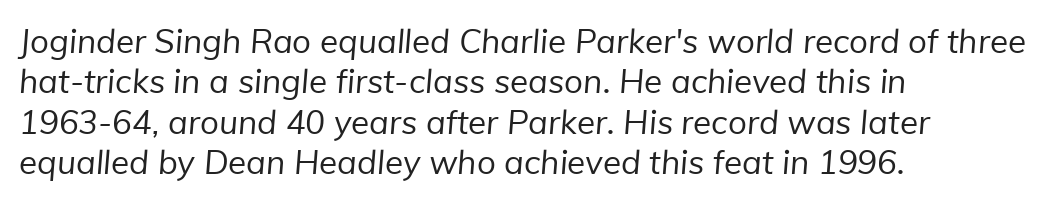
Is this a fixed-width face? No — the glyphs have proportional, varying widths. The passage shown is not underscored anywhere. Honestly, the letter spacing is just normal — you wouldn't notice it. The font is comparable to plain body text, perhaps lighter. If you drew a ruler down the left edge, every line would touch it.
